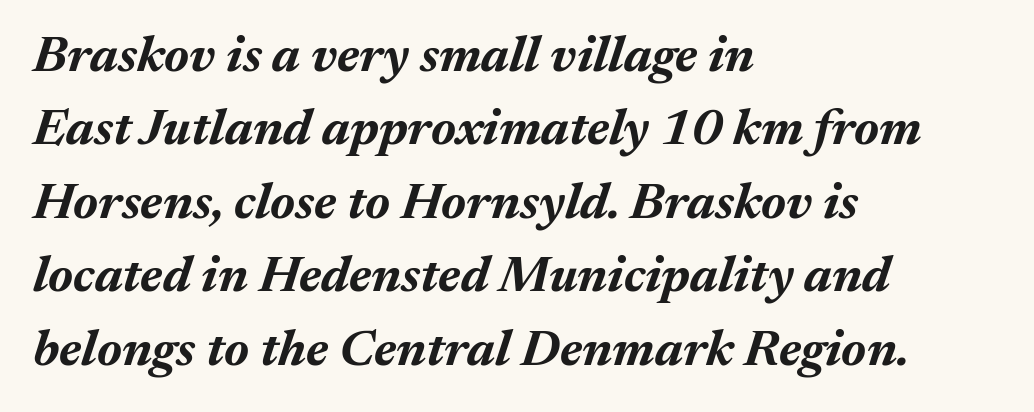
{"italic": "yes", "lean": "right", "slant_degrees": 17, "bold": "yes", "weight": "bold", "width": "normal", "stroke_contrast": "medium", "x_height": "medium", "monospaced": "no", "underline": "no", "align": "left", "line_spacing": "normal", "line_spacing_ratio": 1.44, "letter_spacing": "normal", "letter_spacing_em": 0.0, "glyph_px": 51}
